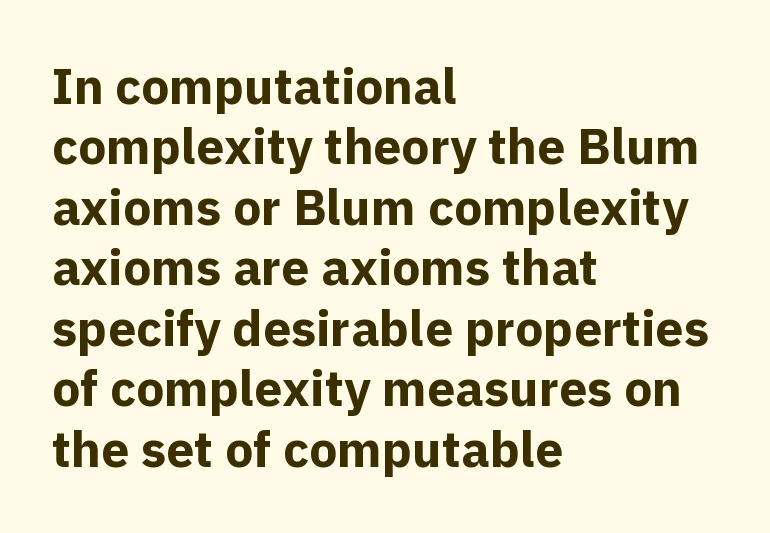
Q: Is the text bold? A: Yes.
Q: Is the text italic (slanted)? A: No, it is upright.
Q: Is the typeface a serif or a sans-serif typeface? A: Sans-serif.
Q: Is the text underlined? A: No.
Q: How is the paragraph aligned? A: Left-aligned.
Q: Is the spacing between letters normal or unusually wide? A: Normal.
Q: Width (condensed, normal, or wide)? A: Normal.
Q: x-height? A: Medium.
Q: Monospaced? A: No.
